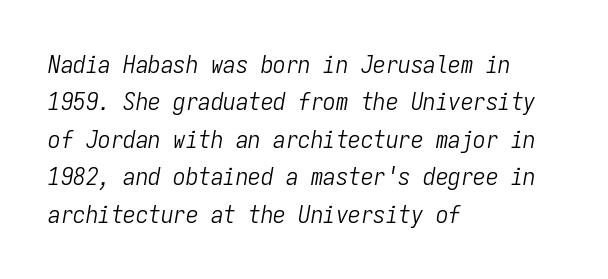
{"italic": "yes", "lean": "right", "slant_degrees": 9, "bold": "no", "underline": "no", "align": "left", "line_spacing": "normal", "line_spacing_ratio": 1.5, "letter_spacing": "normal", "letter_spacing_em": 0.0, "glyph_px": 25}
